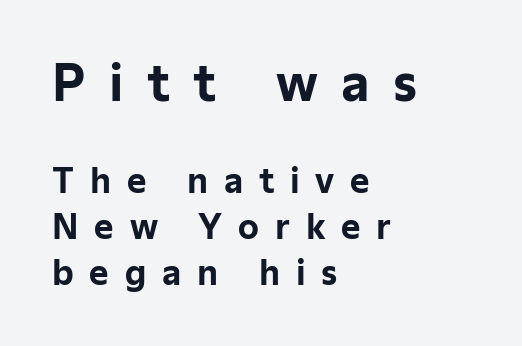
Q: Is the text bold? A: Yes.
Q: Is the text italic (slanted)? A: No, it is upright.
Q: Is the typeface a serif or a sans-serif typeface? A: Sans-serif.
Q: Is the text underlined? A: No.
Q: How is the paragraph aligned? A: Left-aligned.
Q: Is the spacing between letters normal or unusually wide? A: Unusually wide.
Q: Is the spacing between lines tight, normal or loose? A: Normal.
Q: Which block of text is set in a larger size, the first (top) or the second (bottom)? A: The first (top) one.
Q: Width (condensed, normal, or wide)? A: Normal.
Q: Stroke contrast? A: Low.
Q: x-height? A: Medium.
Q: Monospaced? A: No.
